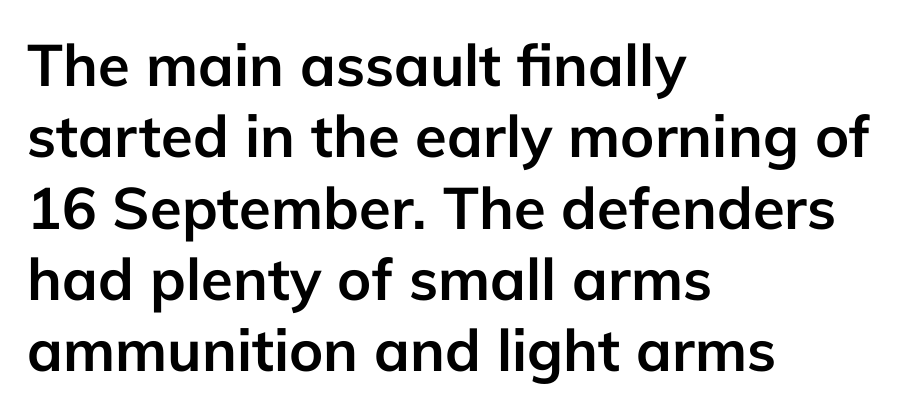
{"serif": "no", "italic": "no", "bold": "yes", "weight": "semibold", "width": "normal", "stroke_contrast": "low", "x_height": "medium", "monospaced": "no", "underline": "no", "align": "left", "line_spacing_ratio": 1.23, "letter_spacing": "normal", "letter_spacing_em": 0.0, "glyph_px": 58}
